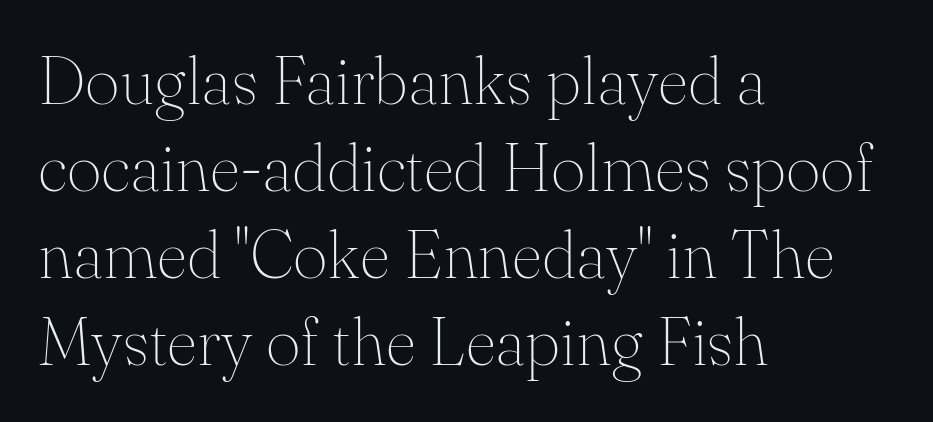
The image shows 67 px thin serif type, upright; set left-aligned, normal line spacing (1.3x), normal letter spacing, not underlined; medium stroke contrast and a small x-height.
